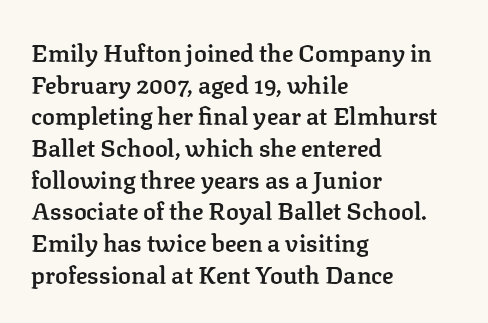
{"italic": "no", "bold": "semi", "underline": "no", "align": "left", "line_spacing": "normal", "line_spacing_ratio": 1.32, "letter_spacing": "normal", "letter_spacing_em": 0.0, "glyph_px": 24}
